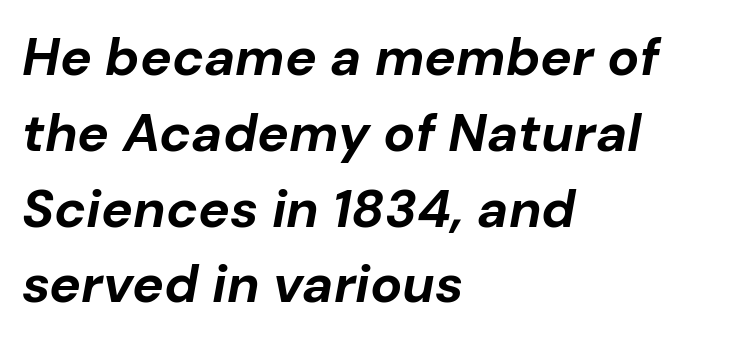
Q: Is the text bold? A: Yes.
Q: Is the text italic (slanted)? A: Yes, it leans right by about 10 degrees.
Q: Is the text underlined? A: No.
Q: How is the paragraph aligned? A: Left-aligned.
Q: Is the spacing between letters normal or unusually wide? A: Normal.
Q: Is the spacing between lines tight, normal or loose? A: Normal.
Q: Width (condensed, normal, or wide)? A: Normal.
Q: Stroke contrast? A: Low.
Q: x-height? A: Medium.
Q: Monospaced? A: No.
